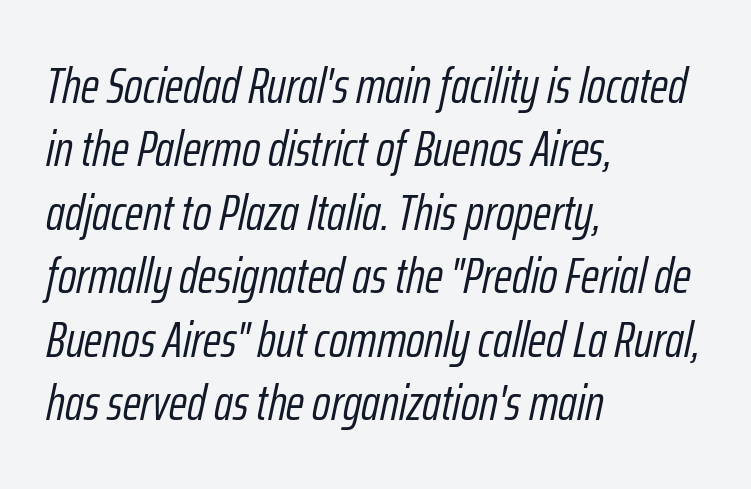
The rendering uses natural spacing where letterforms have individual widths. Would a proofreader flag this as italicized? Yes. Heft: none added — not bold. Beneath every word, the page is bare. Spacing between characters is what you'd get straight out of the box. The block of text has a typical density, with ordinary space between rows.
